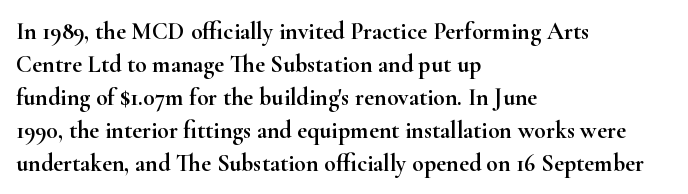
{"italic": "no", "underline": "no", "align": "left", "line_spacing": "normal", "line_spacing_ratio": 1.37, "letter_spacing": "normal", "letter_spacing_em": 0.0, "glyph_px": 24}
